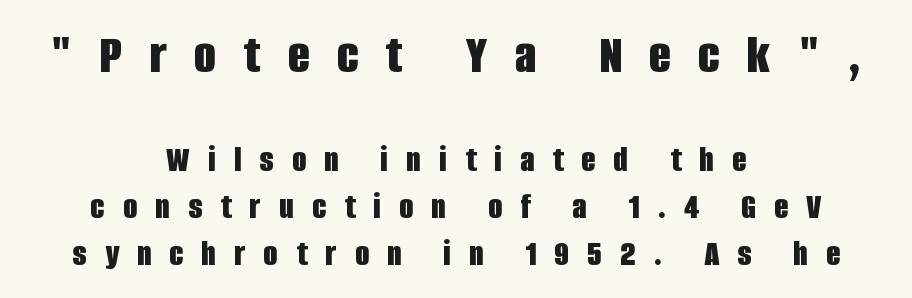
The image shows 56 px bold, condensed sans-serif type, upright; set centered, normal line spacing (1.27x), unusually wide letter spacing (+0.49 em), not underlined; the first (top) block is 1.51x larger; low stroke contrast and a large x-height.
